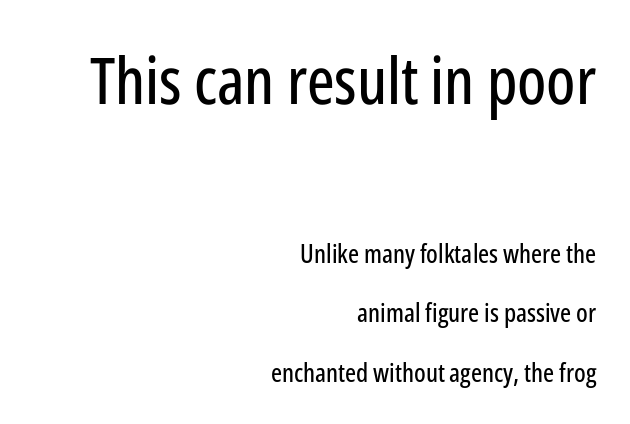
Notice how the stems are strictly vertical — no italics here. Nothing unusual about the tracking: characters are spaced as the font intends. Widely set lines give the paragraph a tall, airy silhouette. In this sample the first text group is rendered at the bigger scale. A typesetter would label this face a sans.
